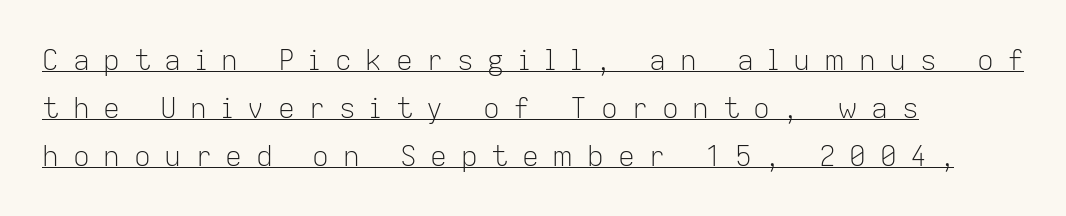
The font sits on the lighter half of the weight spectrum, regular included. This sample has the flowing, uneven cadence of proportional lettering. Upright lettering throughout. Words appear elongated and porous because spacing is wide. Notice how a bar underscores the lettering throughout.
